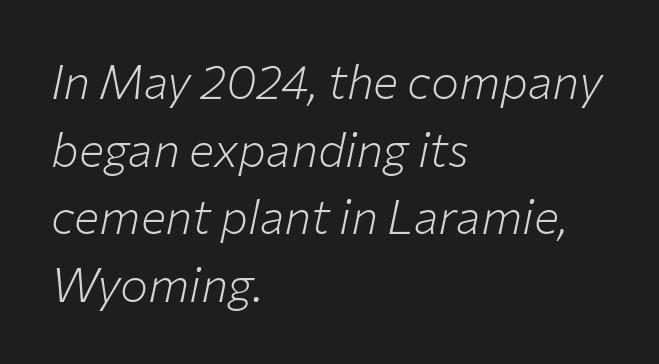
The image shows 47 px light type, italic (leaning right); set left-aligned, normal line spacing (1.44x), normal letter spacing, not underlined; low stroke contrast and a medium x-height.
